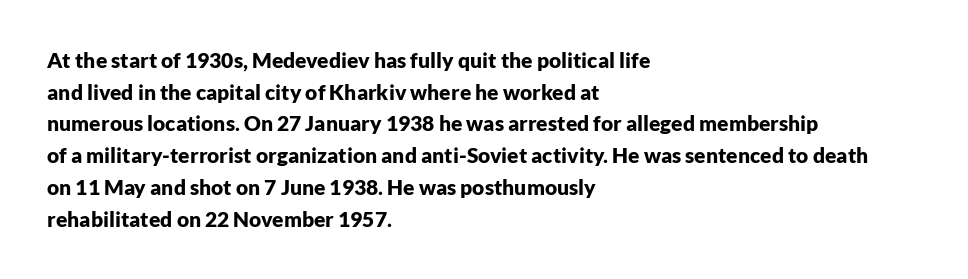
The image shows 21 px bold type, upright; set left-aligned, normal line spacing (1.51x), normal letter spacing, not underlined.
